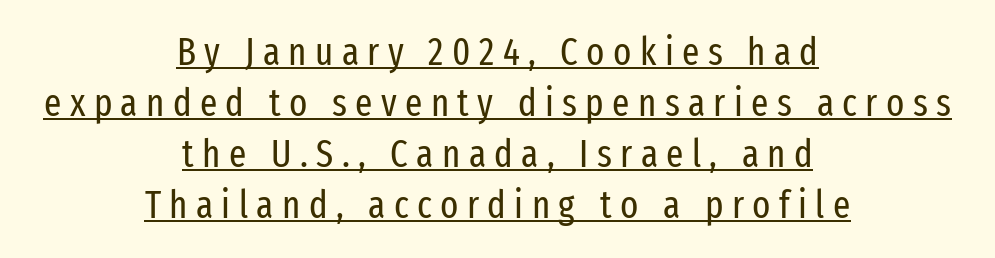
Q: Is the text bold? A: No.
Q: Is the text italic (slanted)? A: No, it is upright.
Q: Is the typeface a serif or a sans-serif typeface? A: Sans-serif.
Q: Is the text underlined? A: Yes.
Q: How is the paragraph aligned? A: Centered.
Q: Is the spacing between letters normal or unusually wide? A: Unusually wide.
Q: Is the spacing between lines tight, normal or loose? A: Normal.
Q: Width (condensed, normal, or wide)? A: Condensed.
Q: Stroke contrast? A: Low.
Q: x-height? A: Medium.
Q: Monospaced? A: No.
